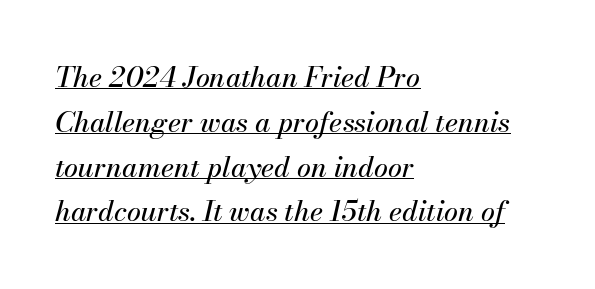
Underlining? Definitely there. Is there much room between lines? A standard amount, neither cramped nor airy. Note the varied advance widths — an 'i' is clearly narrower than an 'm'. Short note: letters normally spaced. Style check: oblique. Is the block centered? No — it sits flush against the left margin.
